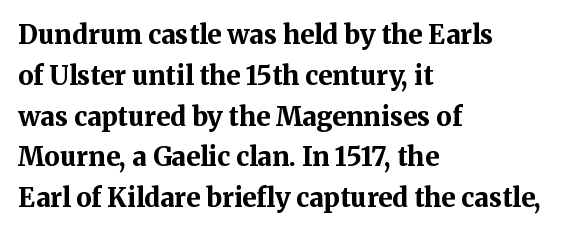
A dark, heavy texture on the line: the type is bold. Characters follow at the spacing the type designer built in. The designer left line spacing at the default. Unmarked baselines from the first word to the last. Posture: vertical.
